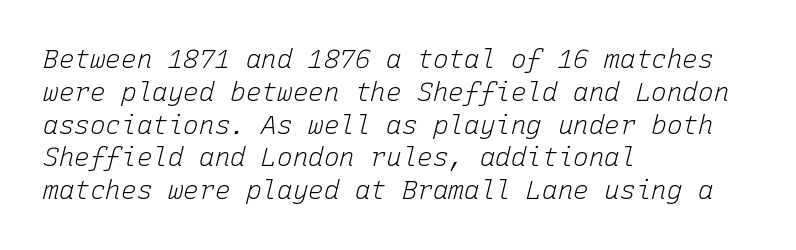
Q: Is the text bold? A: No.
Q: Is the text italic (slanted)? A: Yes, it leans right by about 15 degrees.
Q: Is the text underlined? A: No.
Q: How is the paragraph aligned? A: Left-aligned.
Q: Is the spacing between letters normal or unusually wide? A: Normal.
Q: Is the spacing between lines tight, normal or loose? A: Normal.
